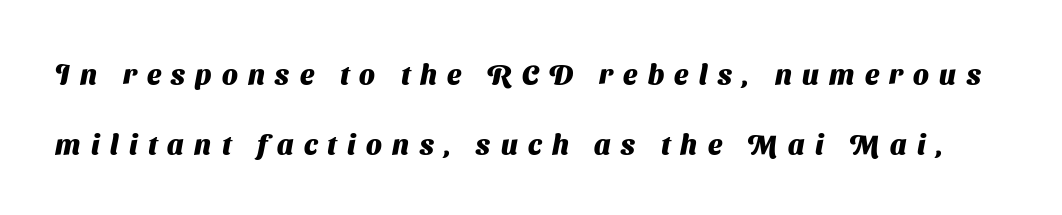
{"serif": "no", "bold": "yes", "weight": "heavy", "width": "normal", "stroke_contrast": "medium", "x_height": "medium", "monospaced": "no", "underline": "no", "line_spacing": "loose", "line_spacing_ratio": 2.49, "letter_spacing": "wide", "letter_spacing_em": 0.37, "glyph_px": 28}
